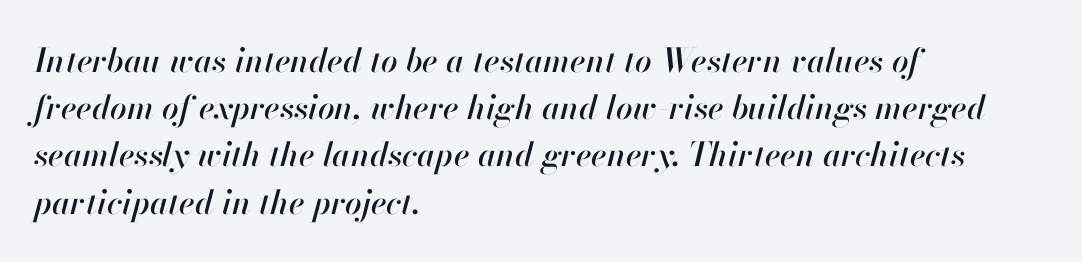
{"italic": "yes", "lean": "right", "slant_degrees": 13, "width": "normal", "stroke_contrast": "high", "x_height": "small", "monospaced": "no", "underline": "no", "align": "left", "line_spacing": "normal", "line_spacing_ratio": 1.43, "letter_spacing": "normal", "letter_spacing_em": 0.0, "glyph_px": 33}
